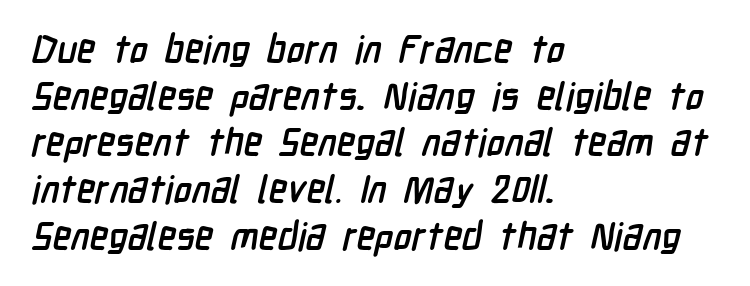
The image shows 38 px semibold, condensed sans-serif type; set left-aligned, line spacing 1.23x, normal letter spacing, not underlined; low stroke contrast and a medium x-height.
